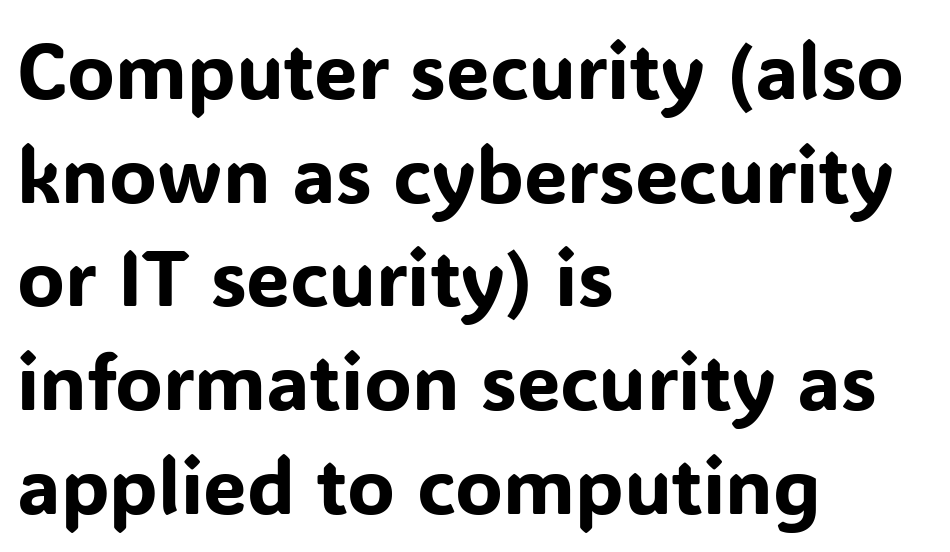
{"serif": "no", "italic": "no", "width": "normal", "stroke_contrast": "low", "x_height": "medium", "monospaced": "no", "underline": "no", "align": "left", "line_spacing": "normal", "line_spacing_ratio": 1.33, "letter_spacing": "normal", "letter_spacing_em": 0.0, "glyph_px": 78}
